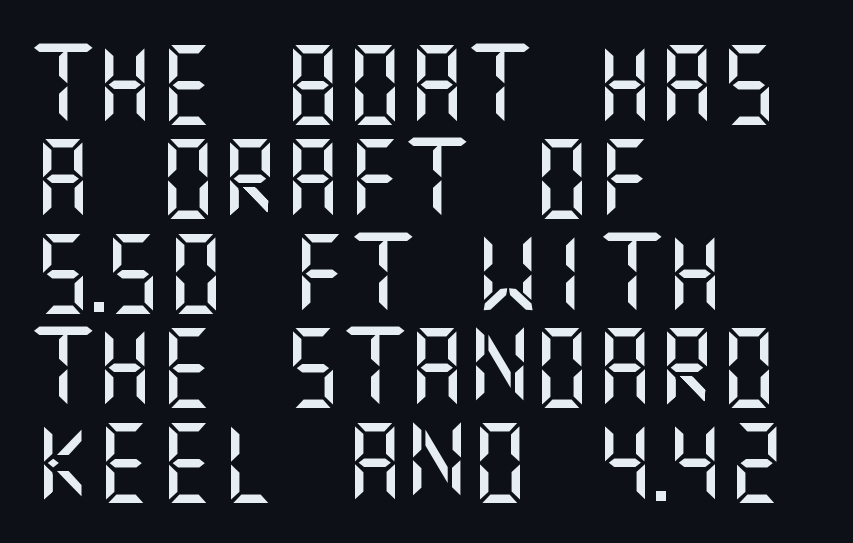
Q: Is the text italic (slanted)? A: No, it is upright.
Q: Is the typeface a serif or a sans-serif typeface? A: Sans-serif.
Q: Is the text underlined? A: No.
Q: How is the paragraph aligned? A: Left-aligned.
Q: Is the spacing between letters normal or unusually wide? A: Normal.
Q: Width (condensed, normal, or wide)? A: Normal.
Q: Stroke contrast? A: Medium.
Q: x-height? A: Large.
